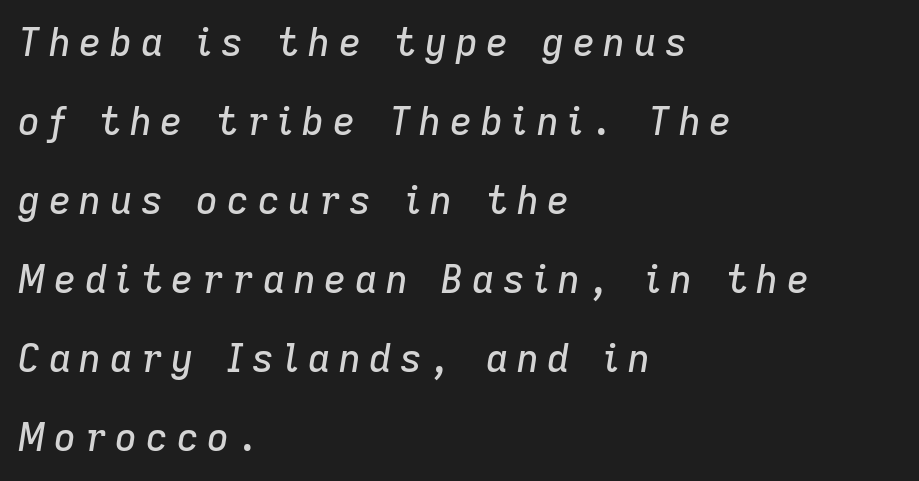
Q: Is the text italic (slanted)? A: Yes, it leans right by about 9 degrees.
Q: Is the text underlined? A: No.
Q: How is the paragraph aligned? A: Left-aligned.
Q: Is the spacing between letters normal or unusually wide? A: Unusually wide.
Q: Is the spacing between lines tight, normal or loose? A: Loose.
Q: Width (condensed, normal, or wide)? A: Normal.
Q: Stroke contrast? A: Low.
Q: x-height? A: Medium.
Q: Monospaced? A: No.
